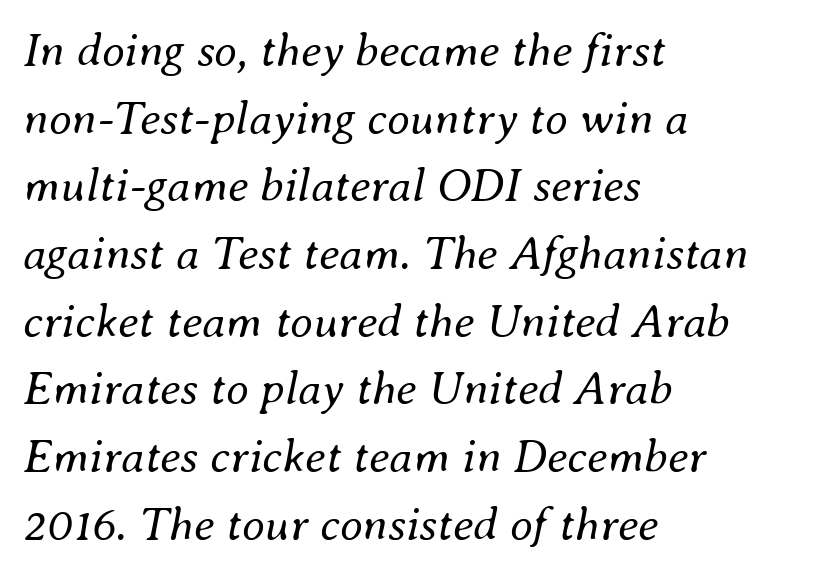
{"italic": "yes", "lean": "right", "slant_degrees": 8, "bold": "no", "weight": "regular", "width": "normal", "stroke_contrast": "medium", "x_height": "small", "monospaced": "no", "underline": "no", "align": "left", "line_spacing": "normal", "line_spacing_ratio": 1.44, "letter_spacing": "normal", "letter_spacing_em": 0.0, "glyph_px": 47}
